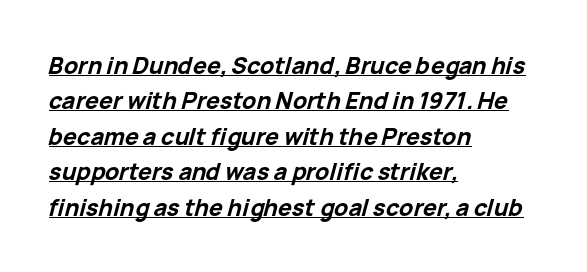
Q: Is the text bold? A: Yes.
Q: Is the text italic (slanted)? A: Yes, it leans right by about 15 degrees.
Q: Is the text underlined? A: Yes.
Q: How is the paragraph aligned? A: Left-aligned.
Q: Is the spacing between letters normal or unusually wide? A: Normal.
Q: Is the spacing between lines tight, normal or loose? A: Normal.
